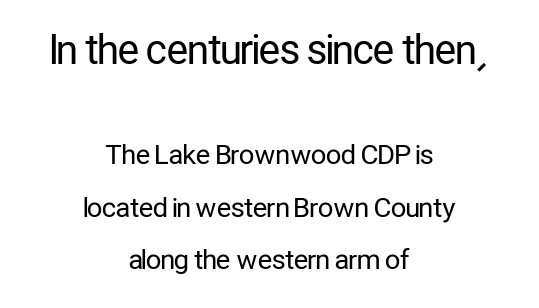
{"serif": "no", "italic": "no", "bold": "no", "weight": "regular", "width": "condensed", "stroke_contrast": "low", "x_height": "medium", "monospaced": "no", "underline": "no", "align": "center", "line_spacing": "loose", "line_spacing_ratio": 1.95, "letter_spacing": "normal", "letter_spacing_em": 0.0, "larger_block": "first", "size_ratio": 1.48, "glyph_px": 40}
